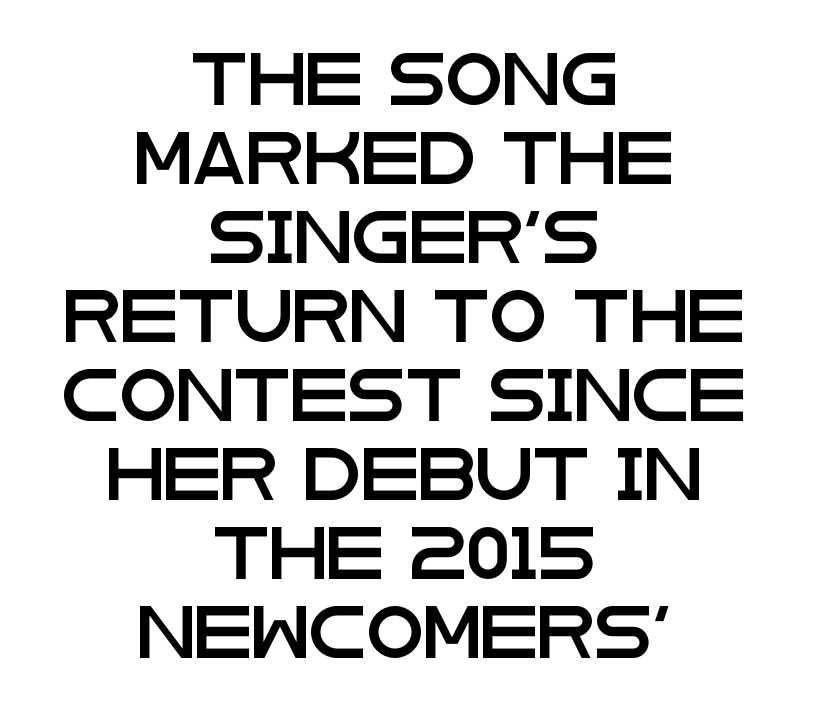
The image shows 52 px wide sans-serif type, upright; set centered, normal line spacing (1.52x), normal letter spacing, not underlined; low stroke contrast and a large x-height.
